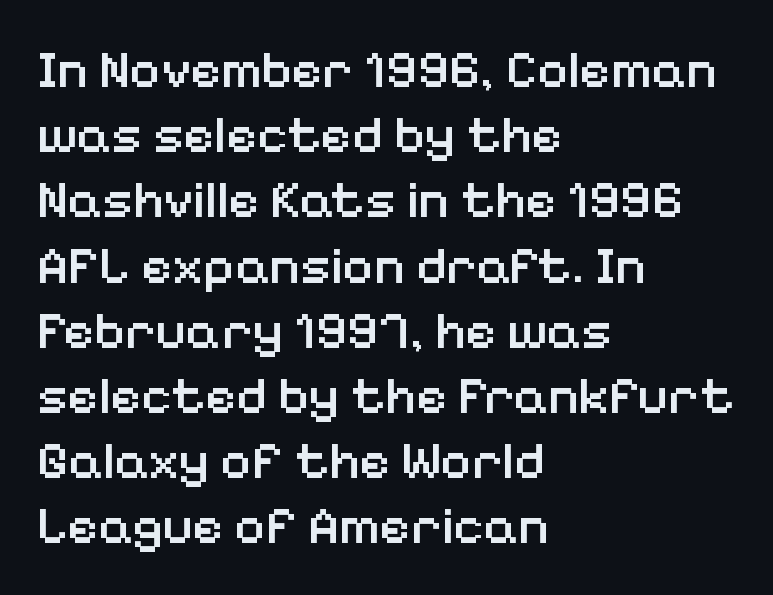
The image shows 53 px semibold sans-serif type, upright; set left-aligned, line spacing 1.23x, normal letter spacing, not underlined; low stroke contrast and a medium x-height.
